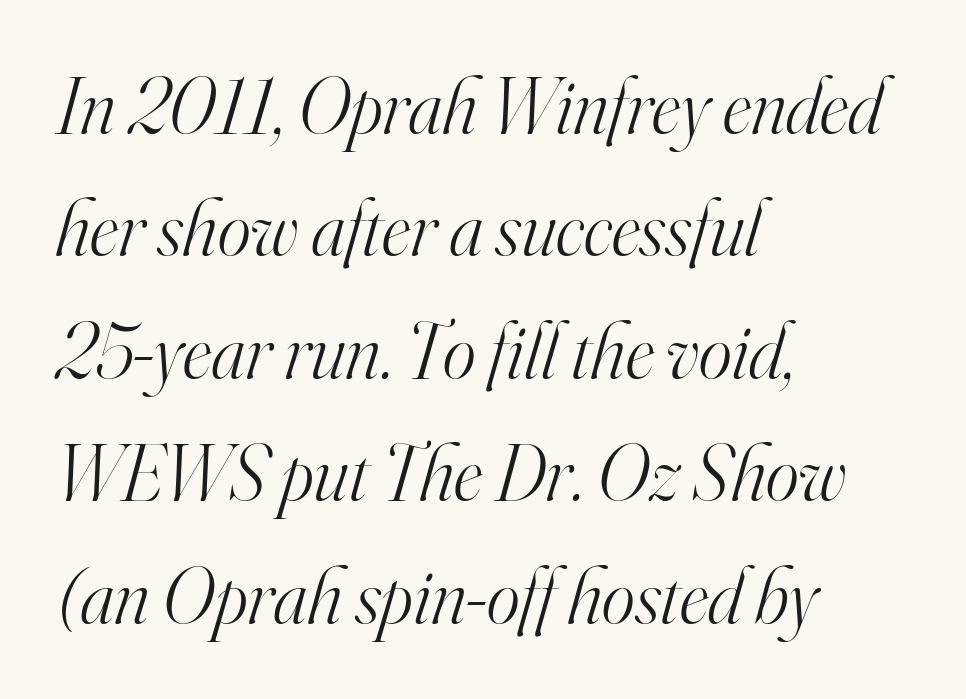
The image shows 79 px light serif type, italic (leaning right); set left-aligned, normal line spacing (1.55x), normal letter spacing, not underlined; high stroke contrast and a small x-height.
